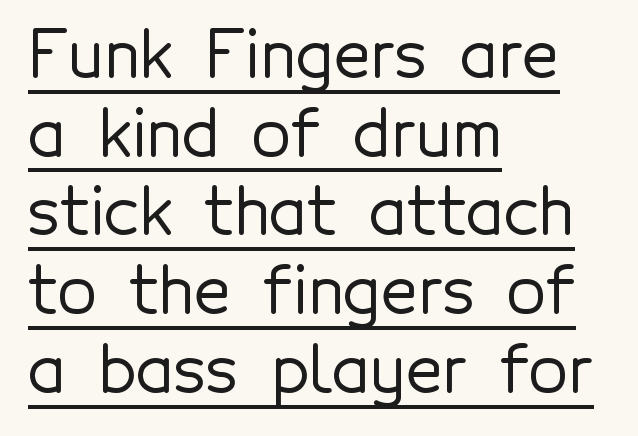
The image shows 64 px sans-serif type, upright; set left-aligned, line spacing 1.23x, normal letter spacing, underlined; a medium x-height.
